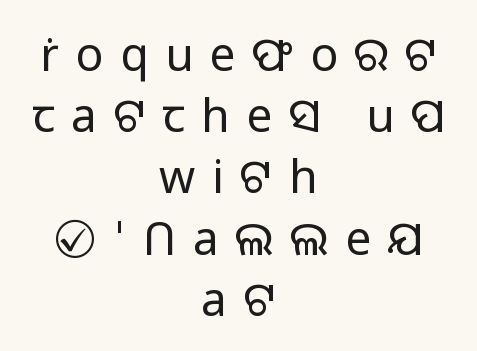
The image shows 46 px light sans-serif type, upright; set centered, normal line spacing (1.33x), unusually wide letter spacing (+0.36 em), not underlined; low stroke contrast and a medium x-height.
